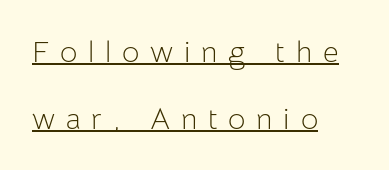
The letters are spread apart with noticeably loose tracking. Vertically, the passage feels expansive, rows floating well apart. Weight: in the light-to-regular range. The designer went with a sans here, leaving each stem footless. In terms of posture, this sample is upright.
